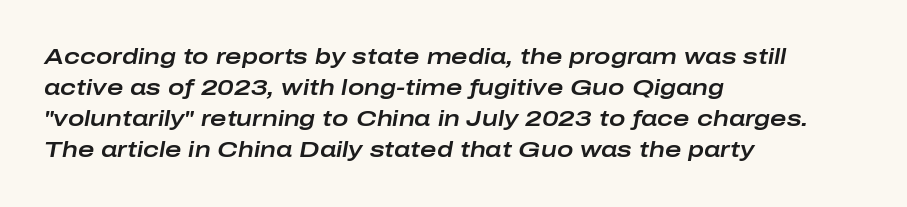
The image shows 22 px text type, italic (leaning right); set left-aligned, normal line spacing (1.41x), normal letter spacing, not underlined.
